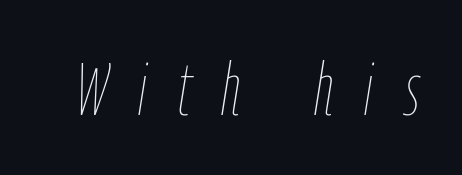
The image shows 74 px thin, condensed type, italic (leaning right); set unusually wide letter spacing (+0.42 em), not underlined; low stroke contrast and a medium x-height.
